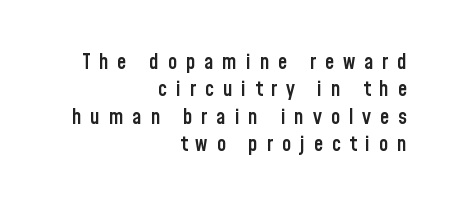
The image shows 21 px text type, upright; set right-aligned, normal line spacing (1.3x), unusually wide letter spacing (+0.42 em), not underlined.
